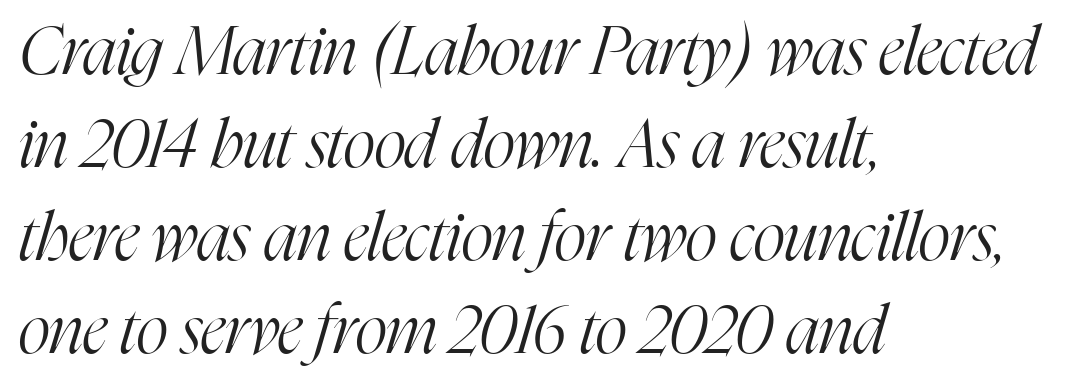
The image shows 68 px light, condensed serif type, italic (leaning right); set left-aligned, normal line spacing (1.37x), normal letter spacing, not underlined; high stroke contrast and a medium x-height.
